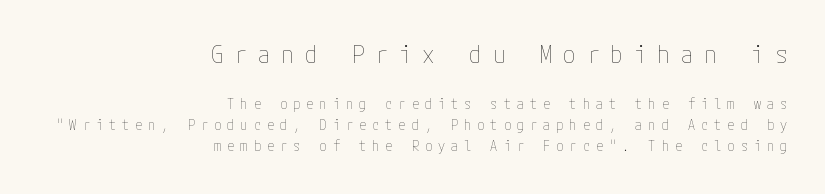
Q: Is the text bold? A: No.
Q: Is the text italic (slanted)? A: No, it is upright.
Q: Is the text underlined? A: No.
Q: How is the paragraph aligned? A: Right-aligned.
Q: Is the spacing between letters normal or unusually wide? A: Unusually wide.
Q: Is the spacing between lines tight, normal or loose? A: Normal.
Q: Which block of text is set in a larger size, the first (top) or the second (bottom)? A: The first (top) one.
